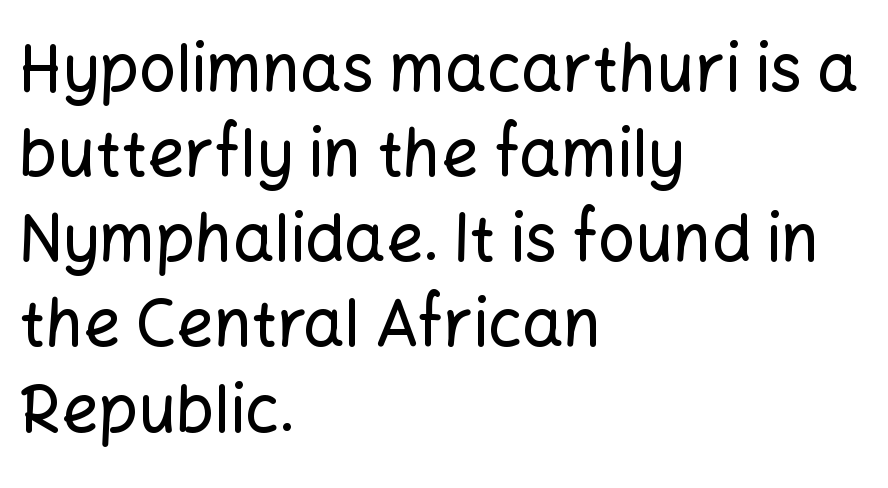
Does the copy run flush right? No — it runs flush left. The string is rendered with underlining switched off. One glance says typical: line gaps are just what's usual. Proportional: the letters do not fall into vertical columns. Standard letterfit; no display-style spreading of the glyphs.
